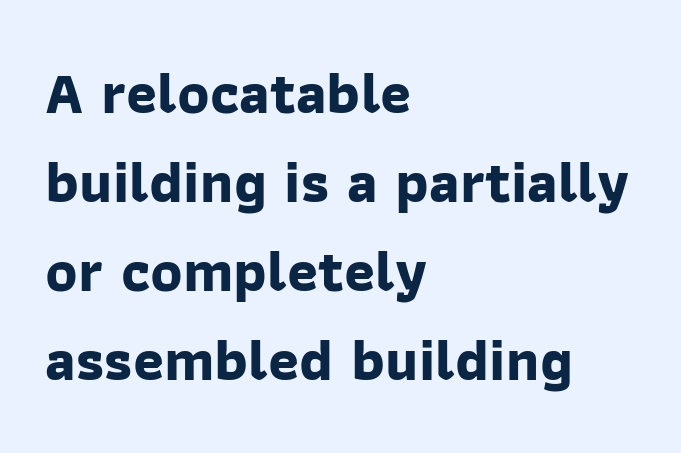
The image shows 59 px bold sans-serif type; set left-aligned, normal line spacing (1.51x), normal letter spacing, not underlined; low stroke contrast and a medium x-height.
